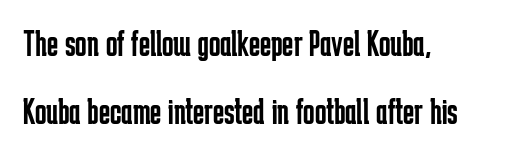
The image shows 38 px regular-weight, condensed sans-serif type, upright; set left-aligned, line spacing 1.8x, normal letter spacing, not underlined; low stroke contrast and a medium x-height.
